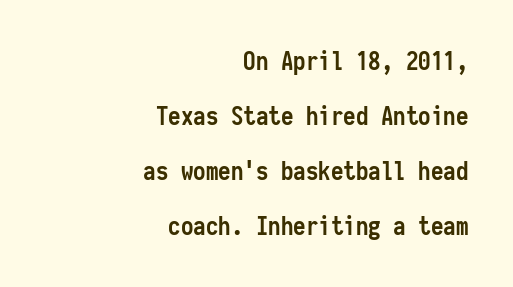
Q: Is the text bold? A: Yes.
Q: Is the text italic (slanted)? A: No, it is upright.
Q: Is the text underlined? A: No.
Q: How is the paragraph aligned? A: Right-aligned.
Q: Is the spacing between letters normal or unusually wide? A: Normal.
Q: Is the spacing between lines tight, normal or loose? A: Loose.
